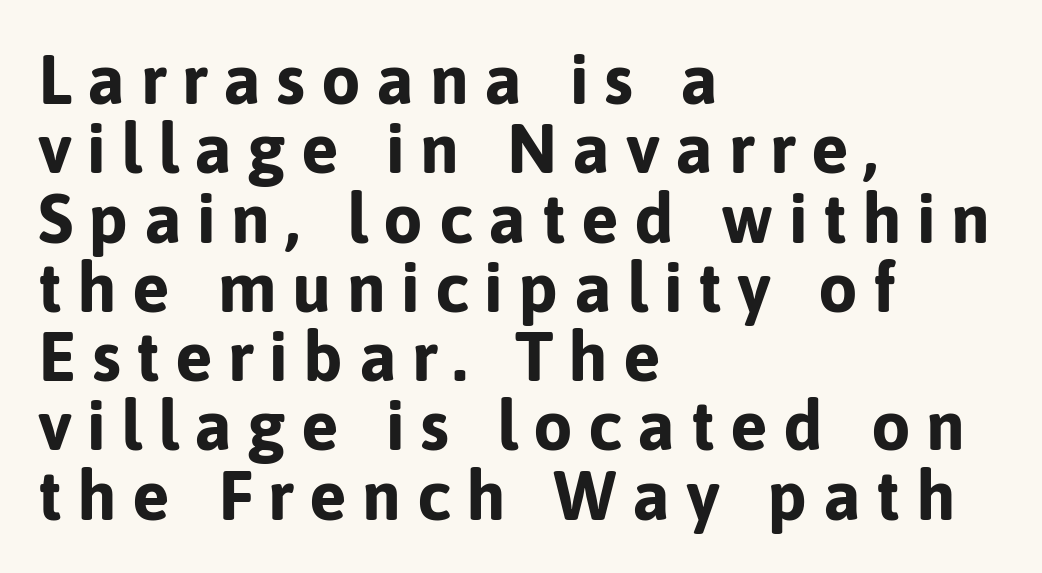
{"serif": "no", "italic": "no", "bold": "yes", "weight": "bold", "width": "normal", "stroke_contrast": "low", "x_height": "medium", "monospaced": "no", "underline": "no", "align": "left", "line_spacing": "tight", "line_spacing_ratio": 0.99, "letter_spacing": "wide", "letter_spacing_em": 0.22, "glyph_px": 70}
